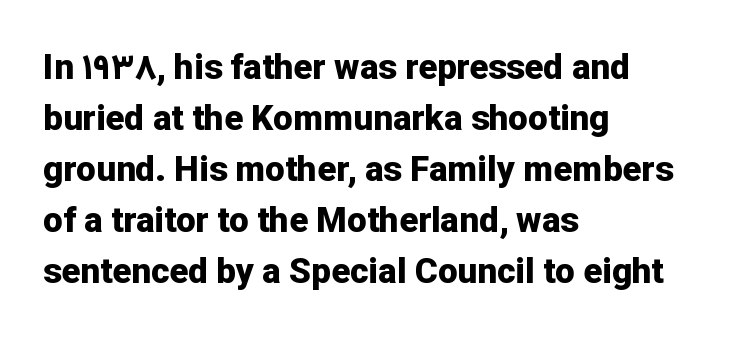
Q: Is the text bold? A: Yes.
Q: Is the text italic (slanted)? A: No, it is upright.
Q: Is the typeface a serif or a sans-serif typeface? A: Sans-serif.
Q: Is the text underlined? A: No.
Q: How is the paragraph aligned? A: Left-aligned.
Q: Is the spacing between letters normal or unusually wide? A: Normal.
Q: Is the spacing between lines tight, normal or loose? A: Normal.
Q: Width (condensed, normal, or wide)? A: Normal.
Q: Stroke contrast? A: Low.
Q: x-height? A: Medium.
Q: Monospaced? A: No.
